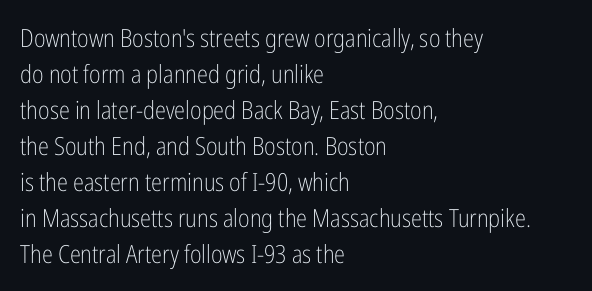
{"italic": "no", "bold": "no", "underline": "no", "align": "left", "line_spacing": "normal", "line_spacing_ratio": 1.44, "letter_spacing": "normal", "letter_spacing_em": 0.0, "glyph_px": 25}
